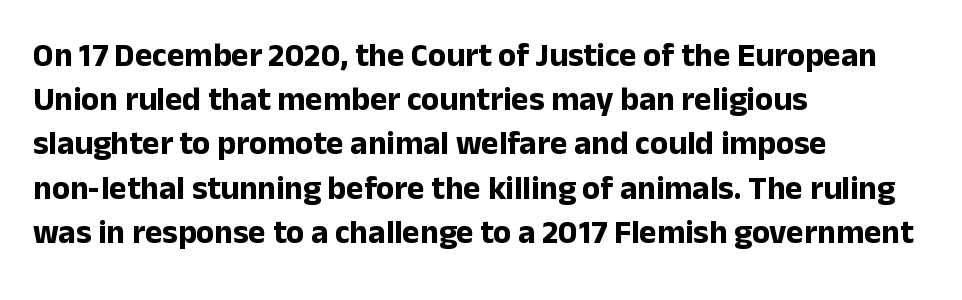
A dark, heavy texture on the line: the type is bold. Do the characters align in a grid? No, the font is proportional. Characters follow at the spacing the type designer built in. The type sits square on the baseline with zero lean. Clear beneath every line of the passage. The rendering anchors every line to the left-hand side.
